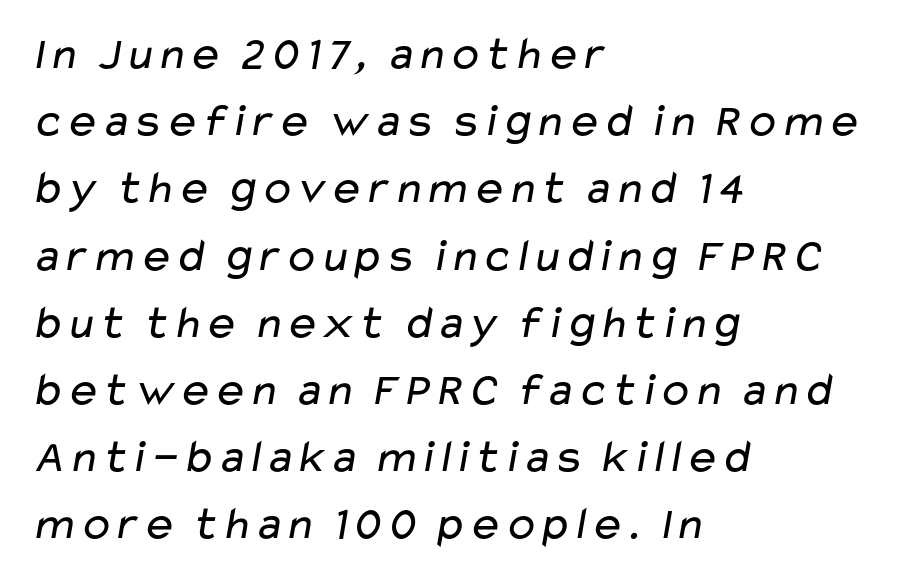
The face used here is proportionally spaced, like ordinary book or web type. Successive baselines arrive at the customary interval. Bold? No — there's no thickening of the strokes. Line starts are locked; line ends wander. Stroke terminals: plain, sans-serif. Any mark beneath the type? The region is blank.
